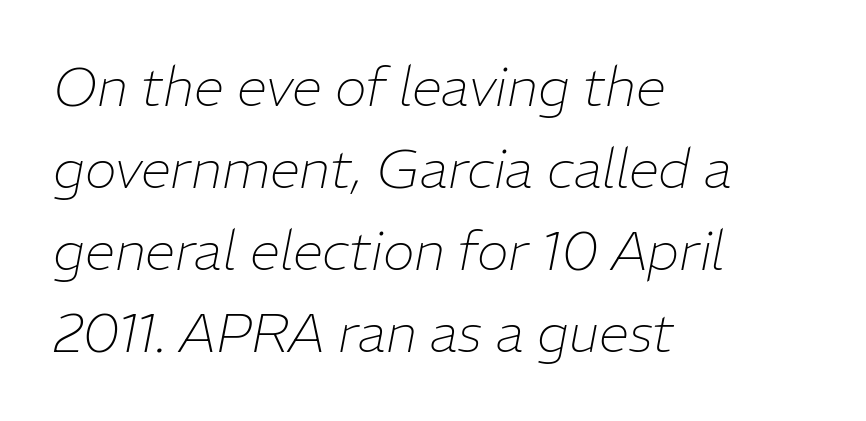
Q: Is the text bold? A: No.
Q: Is the text italic (slanted)? A: Yes, it leans right by about 11 degrees.
Q: Is the text underlined? A: No.
Q: How is the paragraph aligned? A: Left-aligned.
Q: Is the spacing between letters normal or unusually wide? A: Normal.
Q: Is the spacing between lines tight, normal or loose? A: Normal.
Q: Width (condensed, normal, or wide)? A: Normal.
Q: Stroke contrast? A: Low.
Q: x-height? A: Medium.
Q: Monospaced? A: No.
